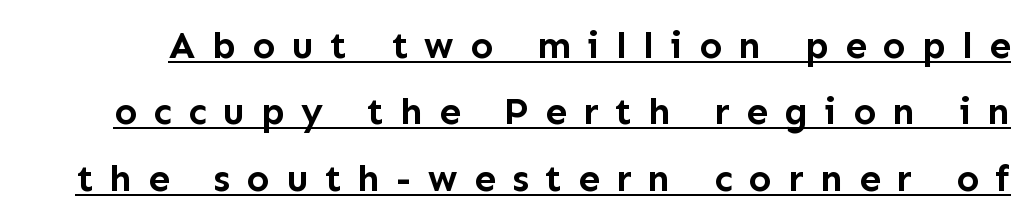
The letters are spread apart with noticeably loose tracking. On the weight axis this lands at bold, roughly 700. Nothing sits at the stroke ends, so this counts as sans-serif. Underlined type. The lettering holds an erect, upright posture throughout.
